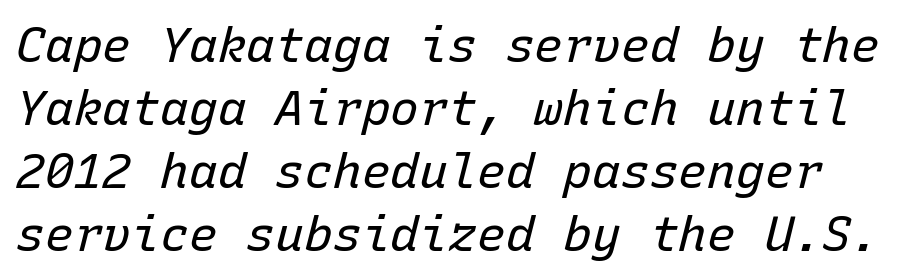
{"italic": "yes", "lean": "right", "slant_degrees": 15, "bold": "no", "weight": "regular", "width": "normal", "stroke_contrast": "low", "x_height": "medium", "monospaced": "yes", "underline": "no", "line_spacing": "normal", "line_spacing_ratio": 1.31, "letter_spacing": "normal", "letter_spacing_em": 0.0, "glyph_px": 48}
